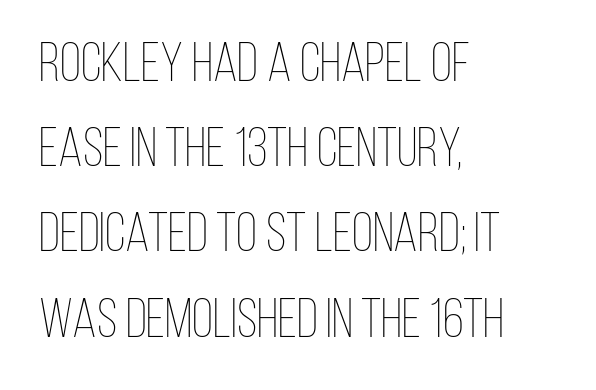
The image shows 55 px thin, condensed type, upright; set left-aligned, normal line spacing (1.55x), normal letter spacing, not underlined; low stroke contrast and a large x-height.
